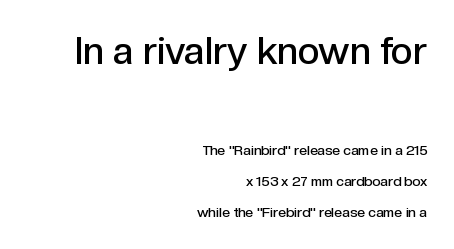
You could call the tracking neutral — neither tight nor loose. Line spacing here is loose. Descenders hang freely into open space. This is the in-between weight designers call semibold or demi. The letters stand straight up with perfectly vertical stems. A typesetter would call this proportional, since set widths differ per character.
